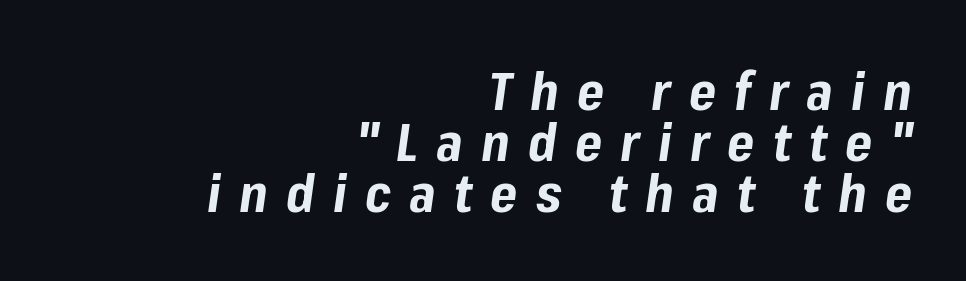
{"italic": "yes", "lean": "right", "slant_degrees": 8, "bold": "yes", "weight": "bold", "width": "normal", "stroke_contrast": "low", "x_height": "medium", "monospaced": "no", "underline": "no", "align": "right", "line_spacing": "tight", "line_spacing_ratio": 0.98, "letter_spacing": "wide", "letter_spacing_em": 0.35, "glyph_px": 52}
